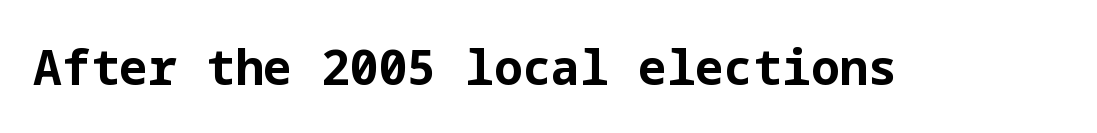
Posture: straight, roman, zero tilt. This sample uses a sans-serif face. Summary of weight: heavy, a full bold. Each row of text sits above clean, open space. Inter-character spacing is left at the font's built-in metrics.
